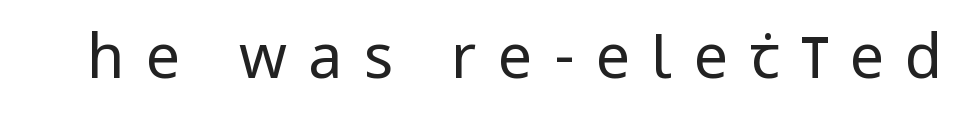
{"serif": "no", "italic": "no", "bold": "no", "weight": "regular", "width": "condensed", "stroke_contrast": "low", "x_height": "large", "monospaced": "no", "underline": "no", "letter_spacing": "wide", "letter_spacing_em": 0.35, "glyph_px": 61}
